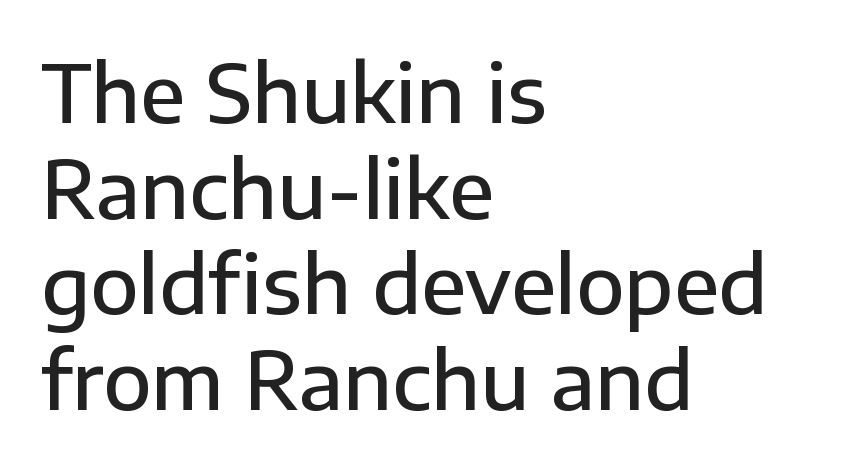
Q: Is the text bold? A: Semi-bold.
Q: Is the text italic (slanted)? A: No, it is upright.
Q: Is the typeface a serif or a sans-serif typeface? A: Sans-serif.
Q: Is the text underlined? A: No.
Q: How is the paragraph aligned? A: Left-aligned.
Q: Is the spacing between letters normal or unusually wide? A: Normal.
Q: Width (condensed, normal, or wide)? A: Normal.
Q: Stroke contrast? A: Low.
Q: x-height? A: Medium.
Q: Monospaced? A: No.
